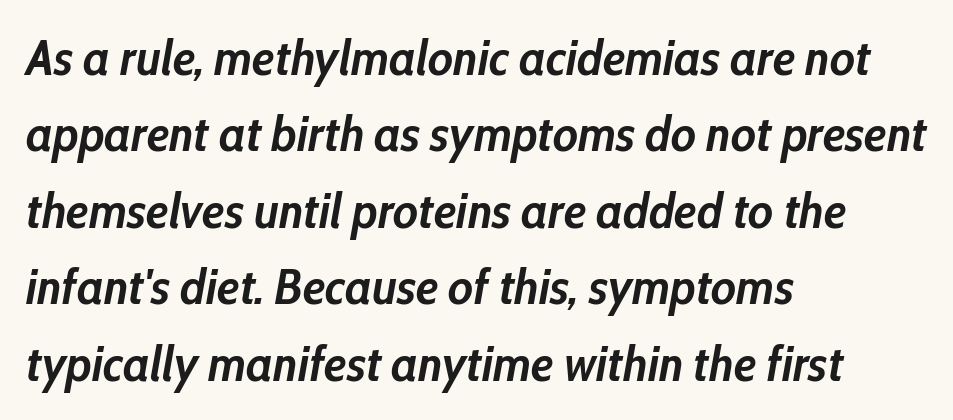
Regarding leading, the lines here are spaced in the standard way. Nothing unusual about the tracking: characters are spaced as the font intends. This sample has the flowing, uneven cadence of proportional lettering. The foot of each line stays bare and open.
